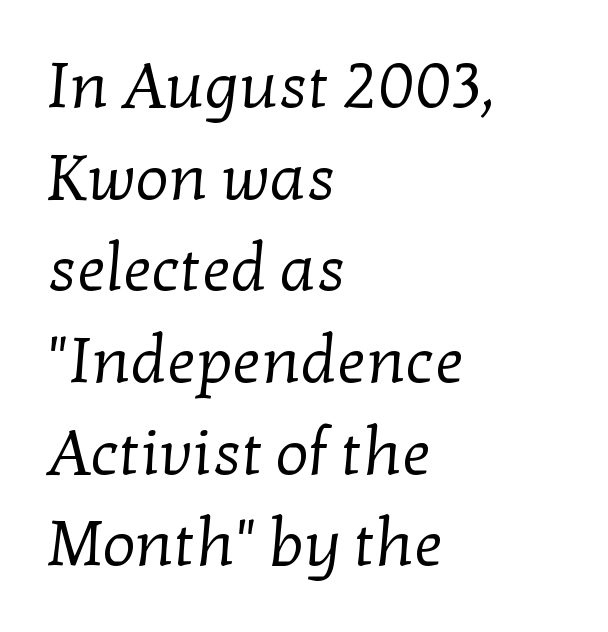
{"serif": "yes", "bold": "no", "weight": "regular", "width": "normal", "stroke_contrast": "low", "x_height": "medium", "monospaced": "no", "underline": "no", "align": "left", "line_spacing": "normal", "line_spacing_ratio": 1.41, "letter_spacing": "normal", "letter_spacing_em": 0.0, "glyph_px": 65}
